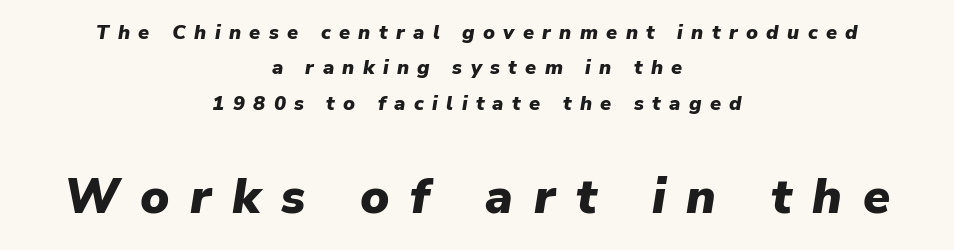
The image shows 49 px heavy type, italic (leaning right); set centered, line spacing 1.77x, unusually wide letter spacing (+0.42 em), not underlined; the second (bottom) block is 2.45x larger; low stroke contrast and a medium x-height.
